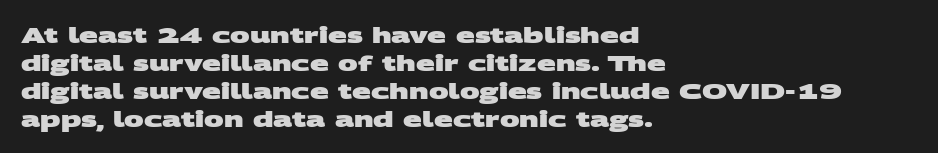
The setting favours the left margin, as ordinary paragraphs usually do. Students, this is bold: see how much ink each stroke carries. The type is set solid horizontally, with unmodified tracking. This rendering features lettering with no underline.
